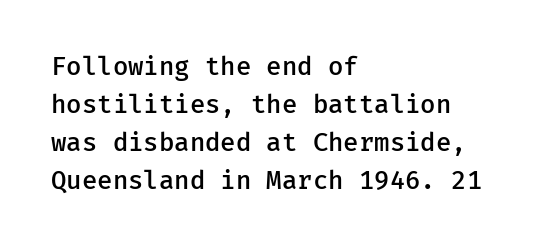
{"italic": "no", "bold": "semi", "underline": "no", "align": "left", "line_spacing": "normal", "line_spacing_ratio": 1.52, "letter_spacing": "normal", "letter_spacing_em": 0.0, "glyph_px": 25}
